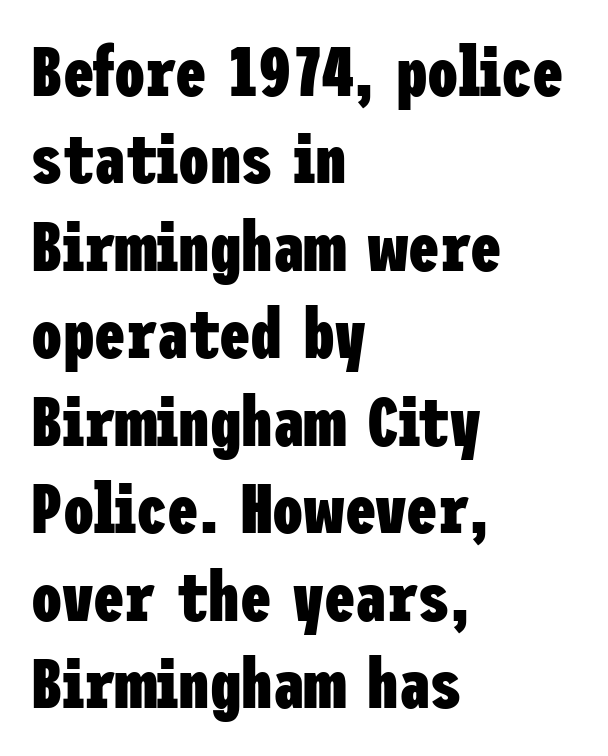
Every row of glyphs begins at an identical x-position on the left. The typeface chosen for these lines omits serifs. In terms of weight, the rendering is a true, heavy bold. In terms of leading, this rendering sits right in the middle. The lettering stays uniformly vertical, giving the passage a roman look. Each row of text sits above clean, open space.
